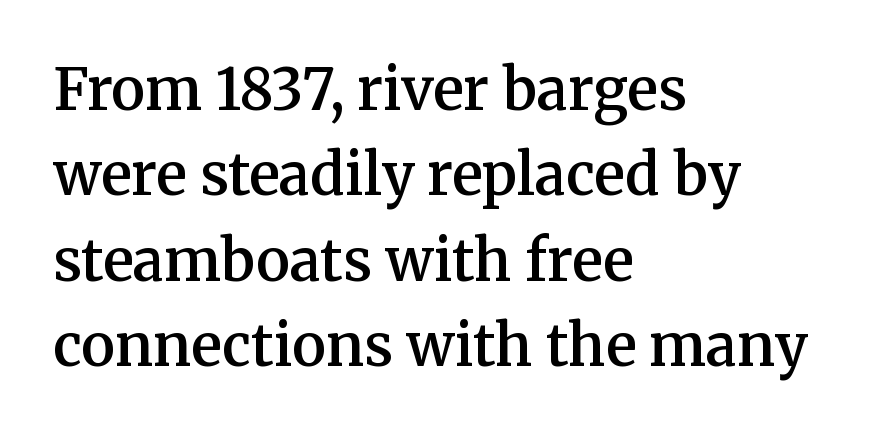
{"serif": "yes", "italic": "no", "bold": "semi", "weight": "semibold", "width": "normal", "stroke_contrast": "medium", "x_height": "medium", "monospaced": "no", "underline": "no", "align": "left", "line_spacing": "normal", "line_spacing_ratio": 1.5, "letter_spacing": "normal", "letter_spacing_em": 0.0, "glyph_px": 57}
